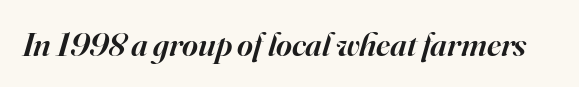
{"serif": "yes", "italic": "yes", "lean": "right", "slant_degrees": 16, "bold": "semi", "weight": "semibold", "width": "normal", "stroke_contrast": "high", "x_height": "small", "monospaced": "no", "underline": "no", "letter_spacing": "normal", "letter_spacing_em": 0.0, "glyph_px": 34}
